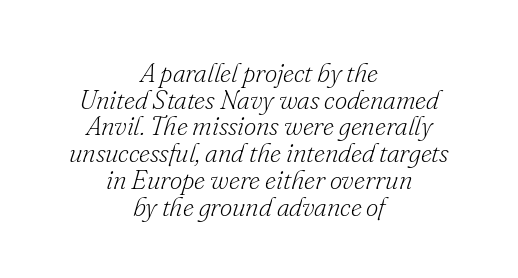
The image shows 27 px text type, italic (leaning right); set centered, tight line spacing (0.99x), normal letter spacing, not underlined.
